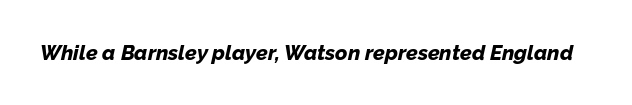
Q: Is the text bold? A: Yes.
Q: Is the text italic (slanted)? A: Yes, it leans right by about 12 degrees.
Q: Is the text underlined? A: No.
Q: Is the spacing between letters normal or unusually wide? A: Normal.
